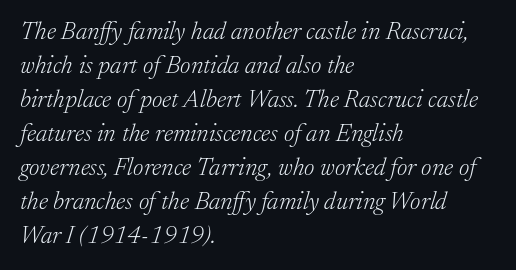
The image shows 25 px text type, italic (leaning right); set left-aligned, normal line spacing (1.36x), normal letter spacing, not underlined.
